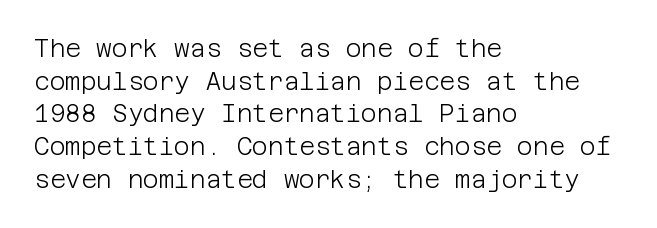
Q: Is the text bold? A: No.
Q: Is the text italic (slanted)? A: No, it is upright.
Q: Is the text underlined? A: No.
Q: How is the paragraph aligned? A: Left-aligned.
Q: Is the spacing between letters normal or unusually wide? A: Normal.
Q: Is the spacing between lines tight, normal or loose? A: Normal.
